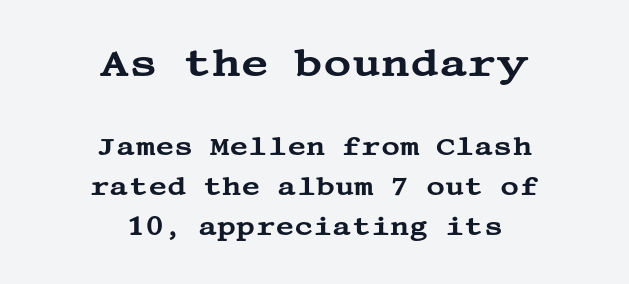
Letter spacing: default. Check the space under the baseline: it is left empty. Whoever set this made the first block the dominant, larger element. Line spacing here is normal. Little horizontal feet cap the strokes, marking this as serif type. You can tell it's not italic because the verticals are truly vertical.
